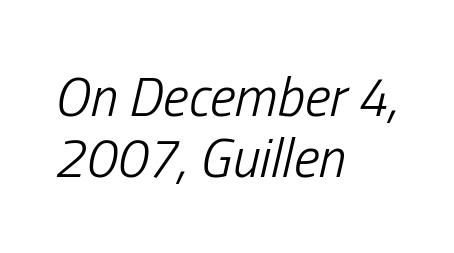
Is the block centered? No — it sits flush against the left margin. No extra ink here — the face is not bold. The lines are packed closely together with very little leading. Unmarked baselines from the first word to the last.
